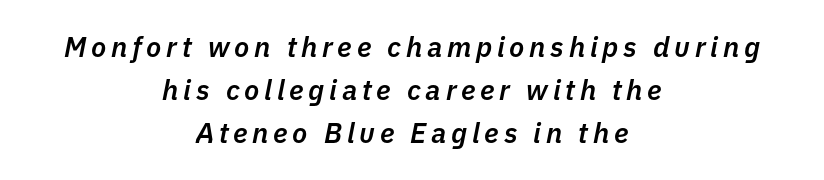
The image shows 28 px semibold type, italic (leaning right); set centered, normal line spacing (1.54x), not underlined; low stroke contrast and a medium x-height.
